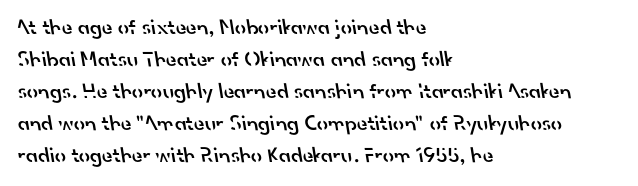
{"bold": "semi", "underline": "no", "align": "left", "line_spacing": "normal", "line_spacing_ratio": 1.46, "letter_spacing": "normal", "letter_spacing_em": 0.0, "glyph_px": 22}
